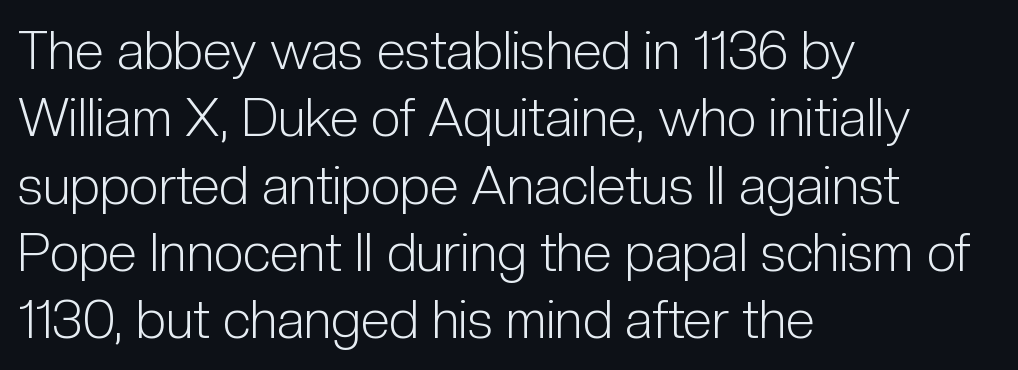
The image shows 53 px light, condensed sans-serif type, upright; set left-aligned, normal line spacing (1.27x), normal letter spacing, not underlined; low stroke contrast and a medium x-height.
